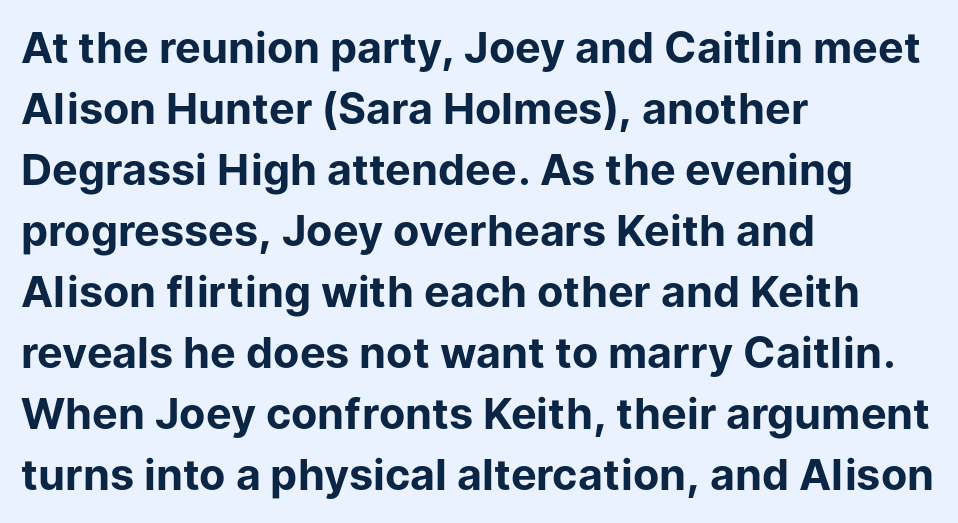
Q: Is the text bold? A: Yes.
Q: Is the text italic (slanted)? A: No, it is upright.
Q: Is the typeface a serif or a sans-serif typeface? A: Sans-serif.
Q: Is the text underlined? A: No.
Q: How is the paragraph aligned? A: Left-aligned.
Q: Is the spacing between letters normal or unusually wide? A: Normal.
Q: Is the spacing between lines tight, normal or loose? A: Normal.
Q: Width (condensed, normal, or wide)? A: Normal.
Q: Stroke contrast? A: Low.
Q: x-height? A: Medium.
Q: Monospaced? A: No.
